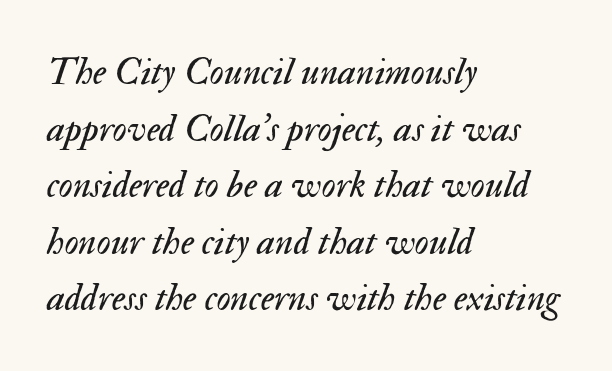
The image shows 39 px regular-weight type, italic (leaning right); set left-aligned, normal line spacing (1.45x), normal letter spacing, not underlined; medium stroke contrast and a small x-height.
